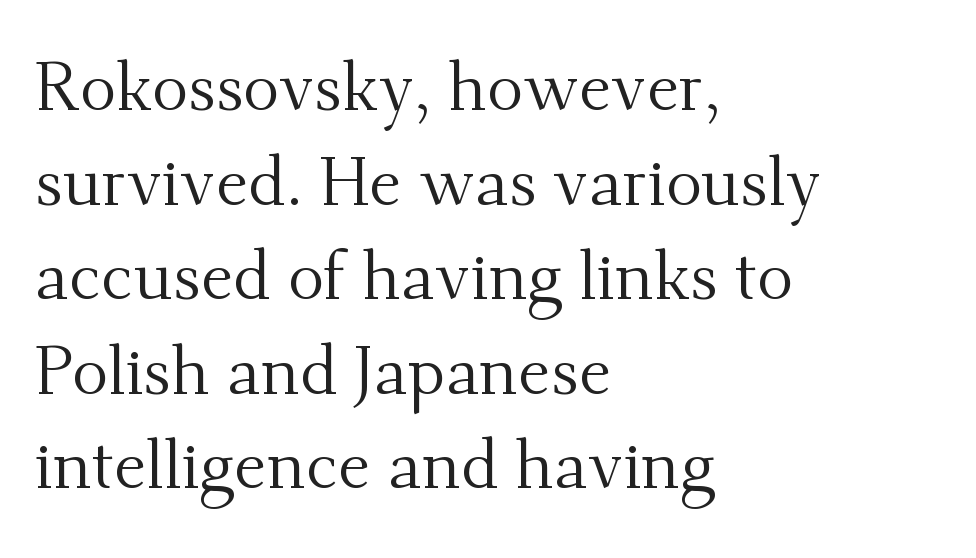
The image shows 68 px regular-weight serif type, upright; set left-aligned, normal line spacing (1.39x), normal letter spacing, not underlined; medium stroke contrast and a small x-height.
